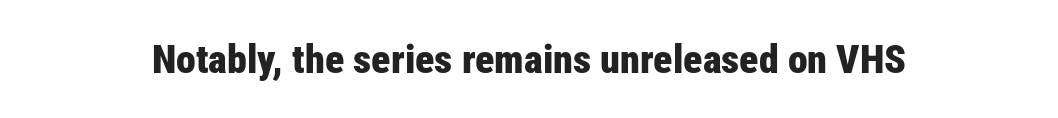
{"serif": "no", "italic": "no", "bold": "yes", "weight": "bold", "width": "condensed", "stroke_contrast": "low", "x_height": "medium", "monospaced": "no", "underline": "no", "letter_spacing": "normal", "letter_spacing_em": 0.0, "glyph_px": 40}
